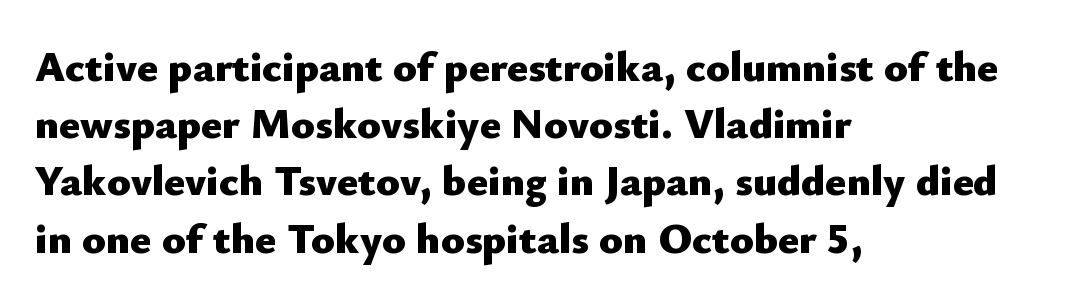
{"serif": "no", "italic": "no", "bold": "yes", "weight": "heavy", "width": "normal", "stroke_contrast": "low", "x_height": "small", "monospaced": "no", "underline": "no", "align": "left", "line_spacing": "normal", "line_spacing_ratio": 1.33, "letter_spacing": "normal", "letter_spacing_em": 0.0, "glyph_px": 43}
